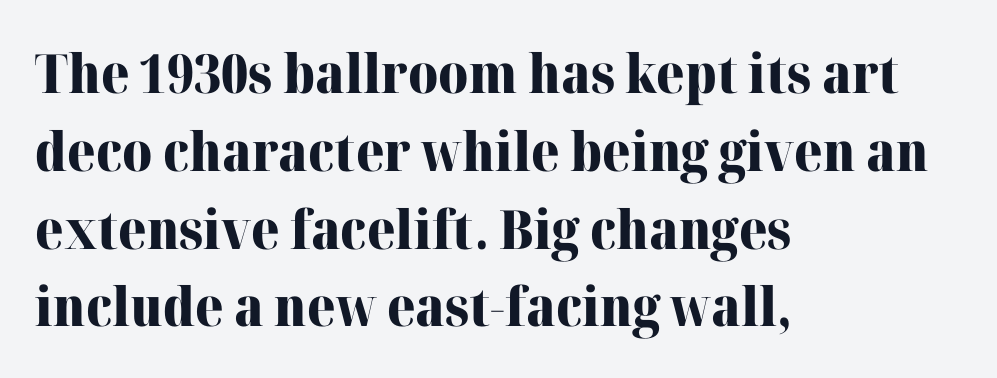
The image shows 54 px heavy serif type, upright; set left-aligned, normal line spacing (1.44x), normal letter spacing, not underlined; high stroke contrast and a medium x-height.
